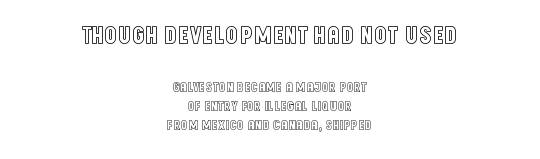
{"italic": "no", "underline": "no", "align": "center", "line_spacing": "normal", "line_spacing_ratio": 1.38, "letter_spacing": "normal", "letter_spacing_em": 0.0, "larger_block": "first", "size_ratio": 1.86, "glyph_px": 26}
